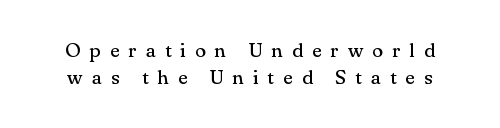
The face looks like a standard text weight, possibly lighter. Clear beneath every line of the passage. Students, observe: this is what conventionally led text looks like. Is there any slant? The stems are plumb. Compared with typical body copy, the letter spacing here is much looser.
